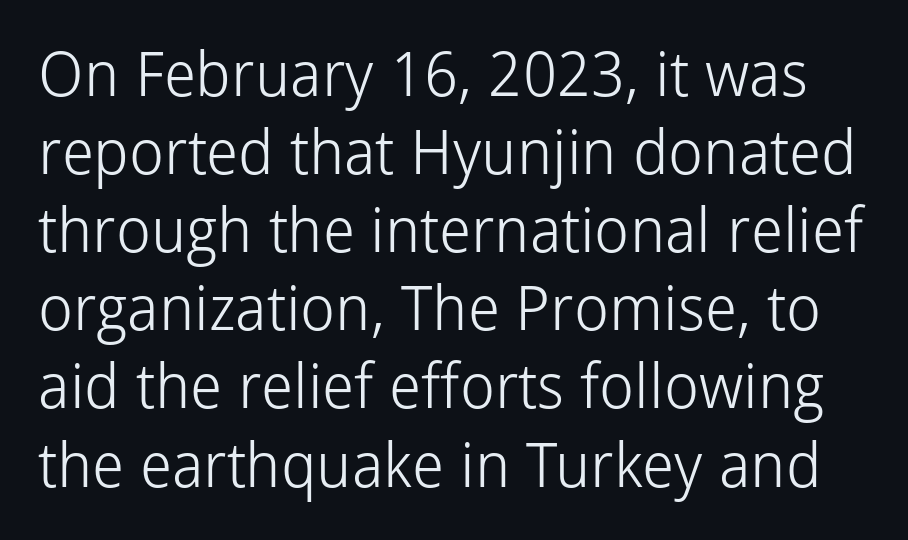
Observe the absence of serifs on each vertical stroke in this sample. Has an underline been added? It has not. This is not heavy type; no bold has been used. A typesetter would call this leading conventional body-copy spacing. A typesetter would call this proportional, since set widths differ per character. Between one letter and the next there's only the usual sliver of space.
